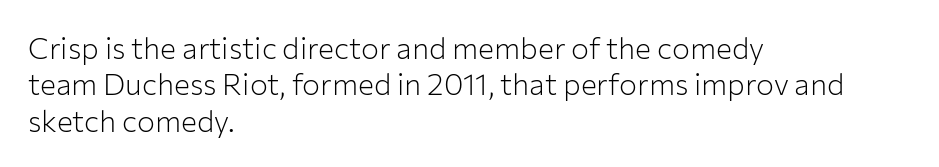
{"serif": "no", "italic": "no", "bold": "no", "weight": "light", "width": "normal", "stroke_contrast": "low", "x_height": "medium", "monospaced": "no", "underline": "no", "align": "left", "line_spacing_ratio": 1.21, "letter_spacing": "normal", "letter_spacing_em": 0.0, "glyph_px": 30}
